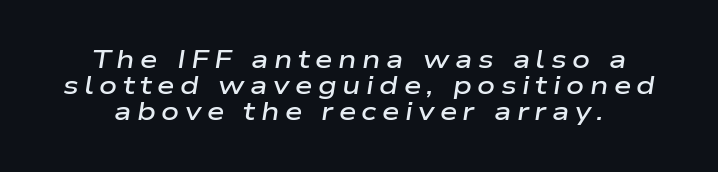
Slant detected: the letters are inclined. This sample uses expanded letter spacing, leaving extra air between glyphs. No word sits above an underline. Compared with typical paragraphs, the rows here are closer together. Moderately thickened strokes mark this as semibold type. Which margin do the lines hug? Neither — every line sits in the middle.
